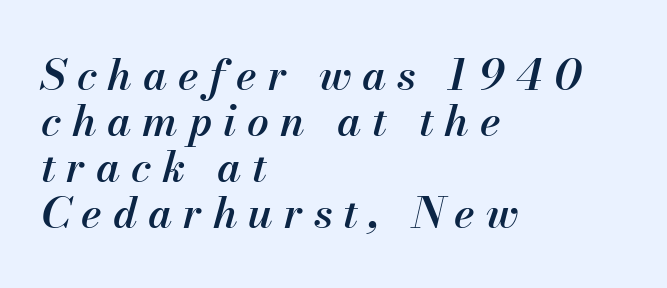
Q: Is the text bold? A: Semi-bold.
Q: Is the text italic (slanted)? A: Yes, it leans right by about 13 degrees.
Q: Is the text underlined? A: No.
Q: How is the paragraph aligned? A: Left-aligned.
Q: Is the spacing between letters normal or unusually wide? A: Unusually wide.
Q: Is the spacing between lines tight, normal or loose? A: Tight.
Q: Width (condensed, normal, or wide)? A: Normal.
Q: Stroke contrast? A: Medium.
Q: x-height? A: Small.
Q: Monospaced? A: No.
